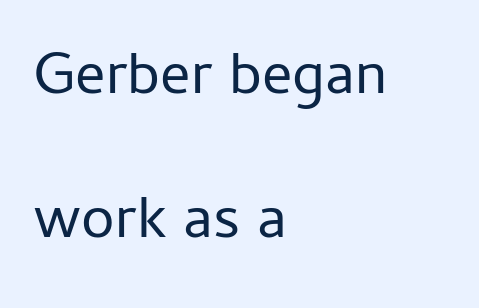
Observe the ordinary spacing: letters are neighbours, not strangers. Notice how the passage keeps a crisp vertical edge on the left only. This is roman type, the default non-slanted kind. Weight: not bold — regular or lighter. Here the designer chose a conventional face with non-uniform glyph widths. The block of text is sparse from top to bottom, with ample space between rows.
